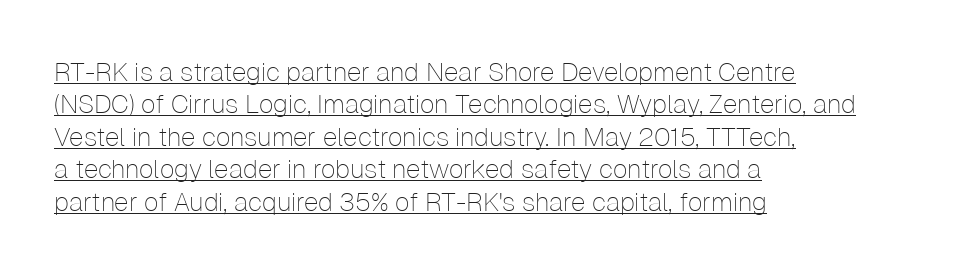
The image shows 26 px text type, upright; set left-aligned, normal line spacing (1.25x), normal letter spacing, underlined.
